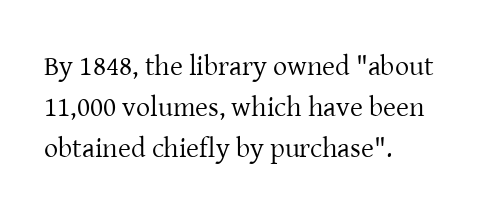
{"serif": "yes", "italic": "no", "bold": "no", "weight": "regular", "width": "normal", "stroke_contrast": "low", "x_height": "medium", "monospaced": "no", "underline": "no", "align": "left", "line_spacing": "normal", "line_spacing_ratio": 1.46, "letter_spacing": "normal", "letter_spacing_em": 0.0, "glyph_px": 28}
